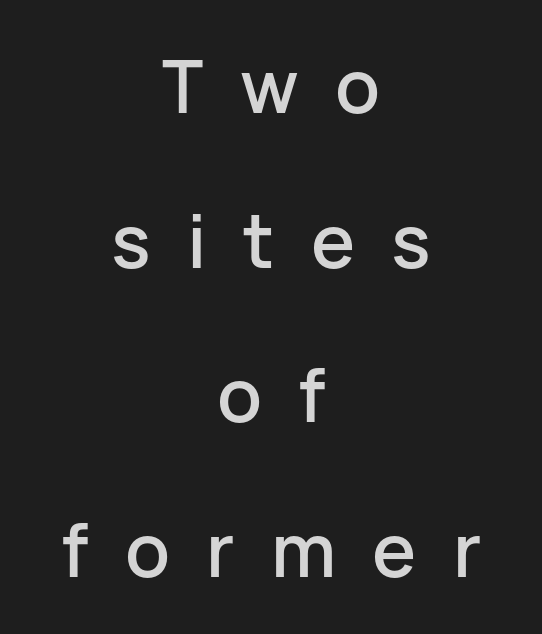
Q: Is the text italic (slanted)? A: No, it is upright.
Q: Is the typeface a serif or a sans-serif typeface? A: Sans-serif.
Q: Is the text underlined? A: No.
Q: How is the paragraph aligned? A: Centered.
Q: Is the spacing between letters normal or unusually wide? A: Unusually wide.
Q: Is the spacing between lines tight, normal or loose? A: Loose.
Q: Width (condensed, normal, or wide)? A: Normal.
Q: Stroke contrast? A: Low.
Q: x-height? A: Medium.
Q: Monospaced? A: No.
